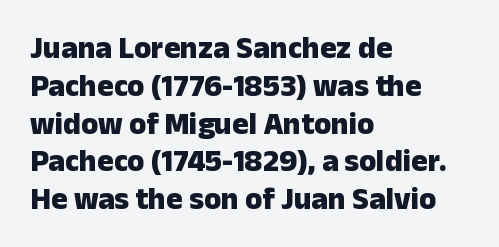
Q: Is the text bold? A: Yes.
Q: Is the text italic (slanted)? A: No, it is upright.
Q: Is the typeface a serif or a sans-serif typeface? A: Sans-serif.
Q: Is the text underlined? A: No.
Q: How is the paragraph aligned? A: Left-aligned.
Q: Is the spacing between letters normal or unusually wide? A: Normal.
Q: Width (condensed, normal, or wide)? A: Normal.
Q: Stroke contrast? A: Low.
Q: x-height? A: Medium.
Q: Monospaced? A: No.
